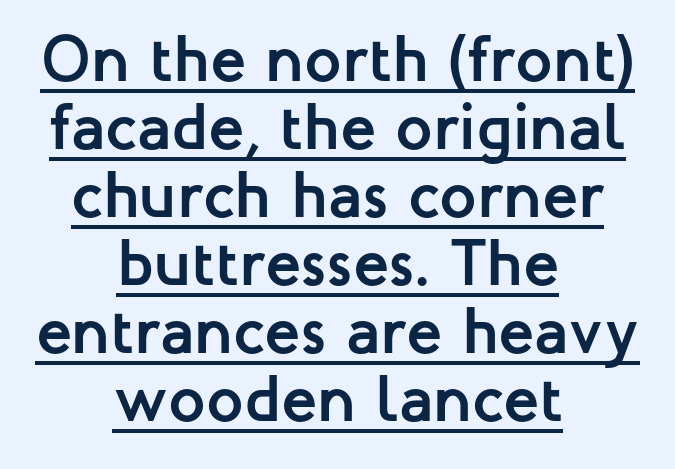
Q: Is the text bold? A: Yes.
Q: Is the text italic (slanted)? A: No, it is upright.
Q: Is the typeface a serif or a sans-serif typeface? A: Sans-serif.
Q: Is the text underlined? A: Yes.
Q: How is the paragraph aligned? A: Centered.
Q: Is the spacing between letters normal or unusually wide? A: Normal.
Q: Is the spacing between lines tight, normal or loose? A: Tight.
Q: Width (condensed, normal, or wide)? A: Normal.
Q: Stroke contrast? A: Low.
Q: x-height? A: Medium.
Q: Monospaced? A: No.
